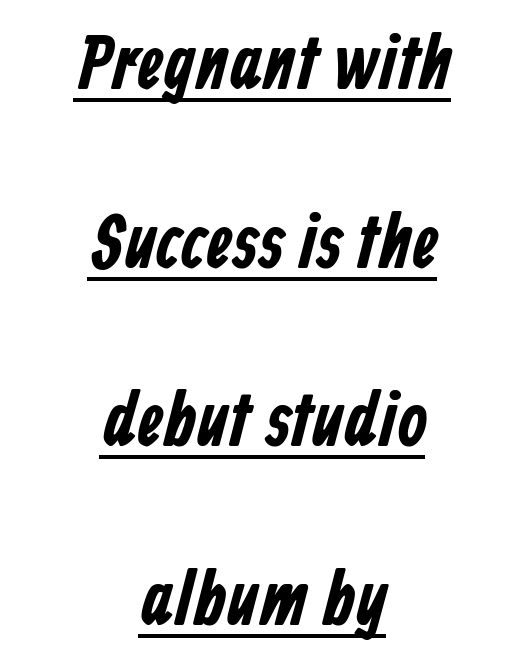
Q: Is the typeface a serif or a sans-serif typeface? A: Sans-serif.
Q: Is the text underlined? A: Yes.
Q: How is the paragraph aligned? A: Centered.
Q: Is the spacing between letters normal or unusually wide? A: Normal.
Q: Is the spacing between lines tight, normal or loose? A: Loose.
Q: Width (condensed, normal, or wide)? A: Condensed.
Q: Stroke contrast? A: Low.
Q: x-height? A: Medium.
Q: Monospaced? A: No.
